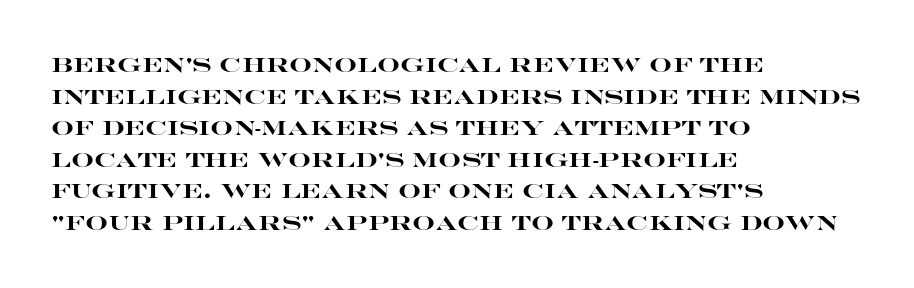
Q: Is the text bold? A: Yes.
Q: Is the text italic (slanted)? A: No, it is upright.
Q: Is the text underlined? A: No.
Q: How is the paragraph aligned? A: Left-aligned.
Q: Is the spacing between letters normal or unusually wide? A: Normal.
Q: Is the spacing between lines tight, normal or loose? A: Normal.
